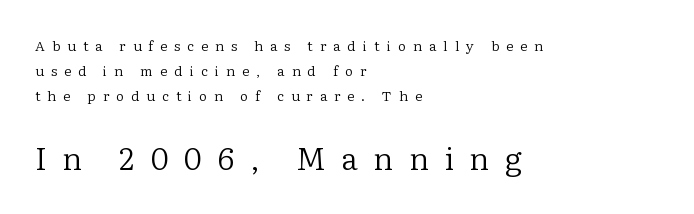
Q: Is the text bold? A: No.
Q: Is the text italic (slanted)? A: No, it is upright.
Q: Is the typeface a serif or a sans-serif typeface? A: Serif.
Q: Is the text underlined? A: No.
Q: How is the paragraph aligned? A: Left-aligned.
Q: Is the spacing between letters normal or unusually wide? A: Unusually wide.
Q: Which block of text is set in a larger size, the first (top) or the second (bottom)? A: The second (bottom) one.
Q: Width (condensed, normal, or wide)? A: Normal.
Q: Stroke contrast? A: Low.
Q: x-height? A: Medium.
Q: Monospaced? A: No.
